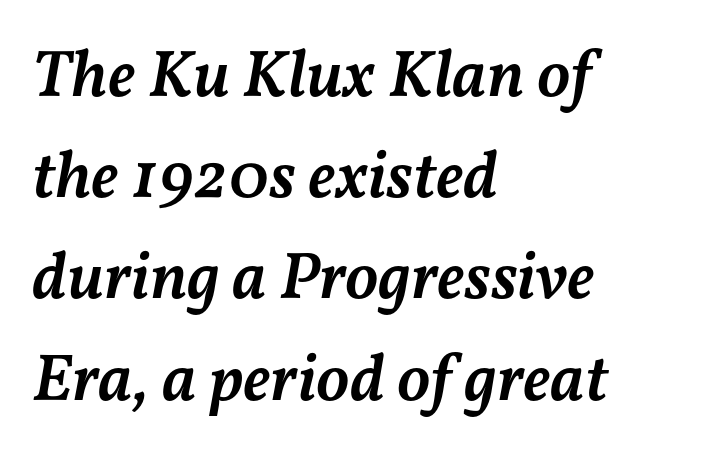
Where is the straight margin? On the left. This rendering features lettering with no underline. Stroke thickness is moderately raised; the sample reads as semibold. This sample has the flowing, uneven cadence of proportional lettering. Looking at the ascenders, they clearly lean. Students, observe: this is what conventionally led text looks like.
